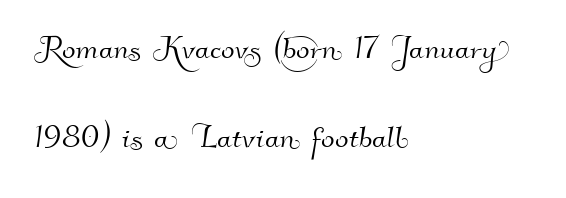
The text block is weighted toward the left margin, trailing off unevenly rightward. Varying glyph widths throughout — classic text-font behaviour. Has an underline been added? It has not. Each word holds together tightly as a unit, with standard inter-letter gaps.
